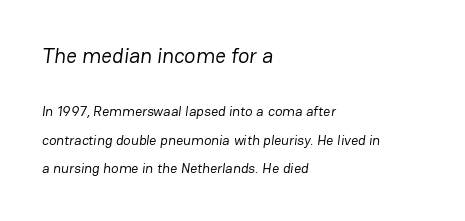
{"bold": "no", "underline": "no", "align": "left", "line_spacing": "loose", "line_spacing_ratio": 2.05, "letter_spacing": "normal", "letter_spacing_em": 0.0, "larger_block": "first", "size_ratio": 1.5, "glyph_px": 21}
